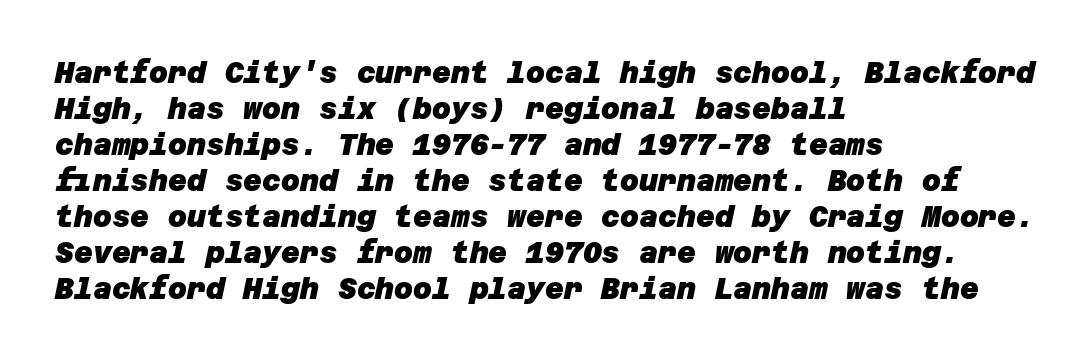
{"serif": "no", "bold": "yes", "weight": "heavy", "width": "normal", "stroke_contrast": "low", "x_height": "large", "underline": "no", "align": "left", "line_spacing_ratio": 1.24, "letter_spacing": "normal", "letter_spacing_em": 0.0, "glyph_px": 29}
